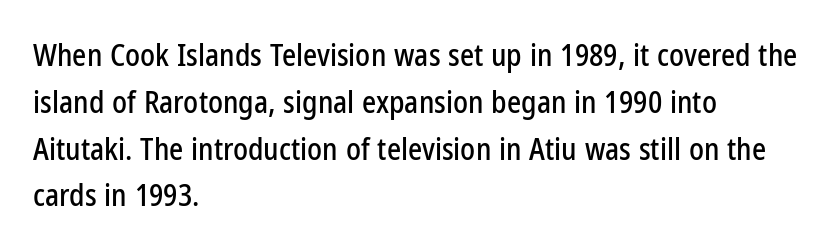
The image shows 30 px condensed sans-serif type, upright; set left-aligned, normal line spacing (1.56x), normal letter spacing, not underlined; low stroke contrast and a medium x-height.
